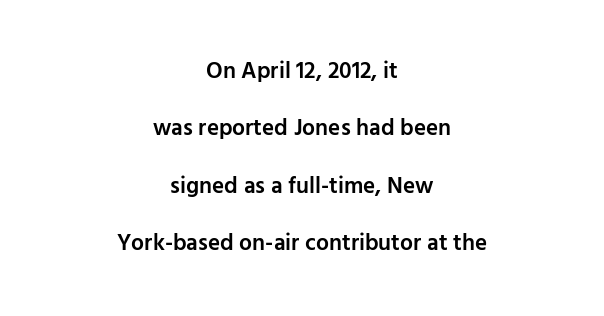
{"italic": "no", "bold": "semi", "underline": "no", "align": "center", "line_spacing": "loose", "line_spacing_ratio": 2.49, "letter_spacing": "normal", "letter_spacing_em": 0.0, "glyph_px": 23}
